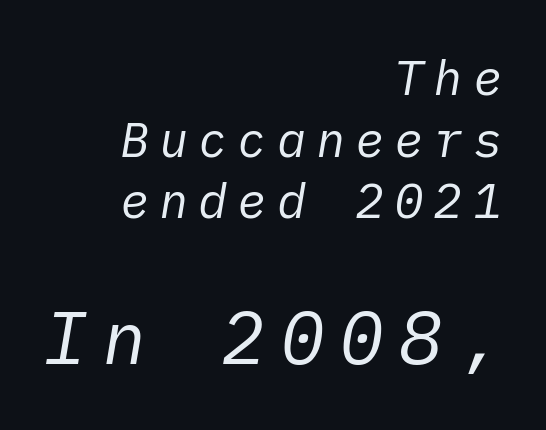
The image shows 74 px regular-weight type, italic (leaning right); set right-aligned, normal line spacing (1.26x), unusually wide letter spacing (+0.2 em), not underlined; the second (bottom) block is 1.51x larger; low stroke contrast and a medium x-height.
